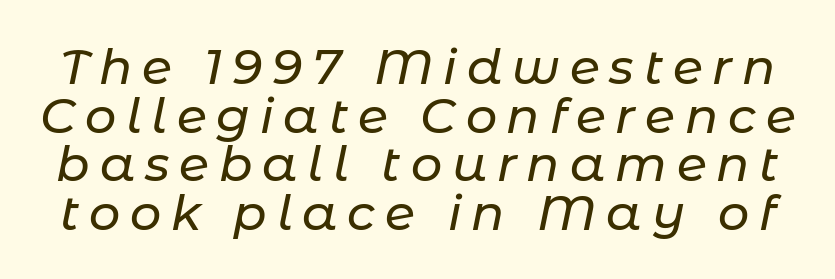
The image shows 49 px text type, italic (leaning right); set tight line spacing (0.99x), unusually wide letter spacing (+0.2 em), not underlined; low stroke contrast and a medium x-height.
